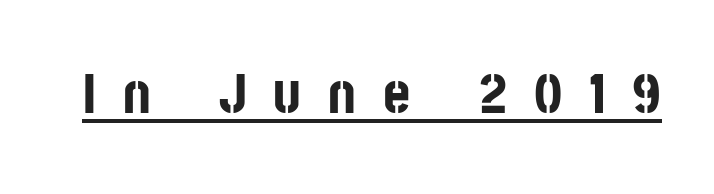
A roman cut, with each character standing at attention. Nothing sits at the stroke ends, so this counts as sans-serif. Think of a printed novel: that variable character pitch is what you see here. Students, this is bold: see how much ink each stroke carries. The rendering inserts visible extra space after every character. Honestly, the underline is the first thing you notice here.
